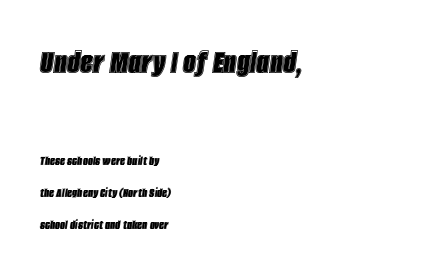
The image shows 36 px condensed type, italic (leaning right); set left-aligned, loose line spacing (2.3x), normal letter spacing, not underlined; the first (top) block is 2.57x larger; a large x-height.
